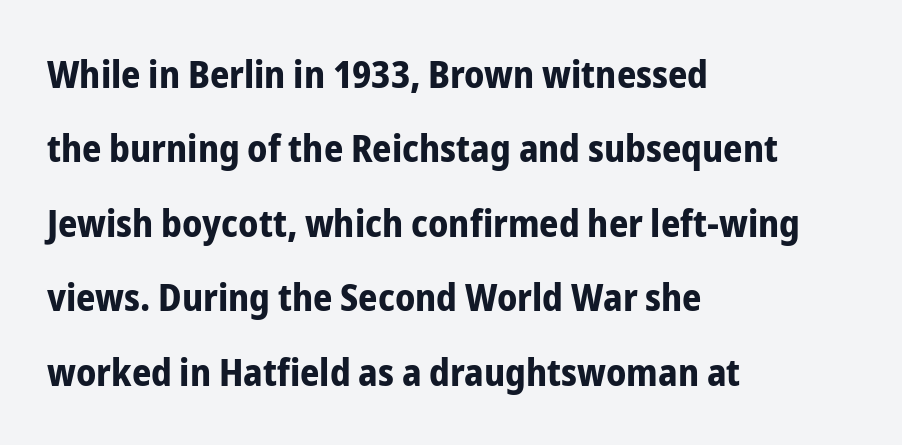
Q: Is the text bold? A: Yes.
Q: Is the text italic (slanted)? A: No, it is upright.
Q: Is the typeface a serif or a sans-serif typeface? A: Sans-serif.
Q: Is the text underlined? A: No.
Q: How is the paragraph aligned? A: Left-aligned.
Q: Is the spacing between letters normal or unusually wide? A: Normal.
Q: Is the spacing between lines tight, normal or loose? A: Loose.
Q: Width (condensed, normal, or wide)? A: Condensed.
Q: Stroke contrast? A: Low.
Q: x-height? A: Medium.
Q: Monospaced? A: No.
